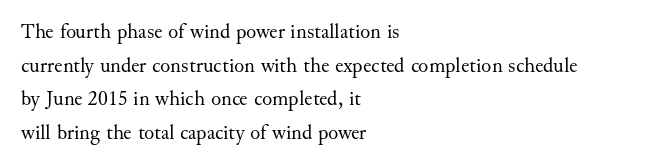
The font's upright variant was chosen for this text. Does the leading feel generous? No, just average. Letters rest on an invisible, unmarked baseline. Heft: none added — not bold. Typeset ragged right — the left edge is the straight one.
